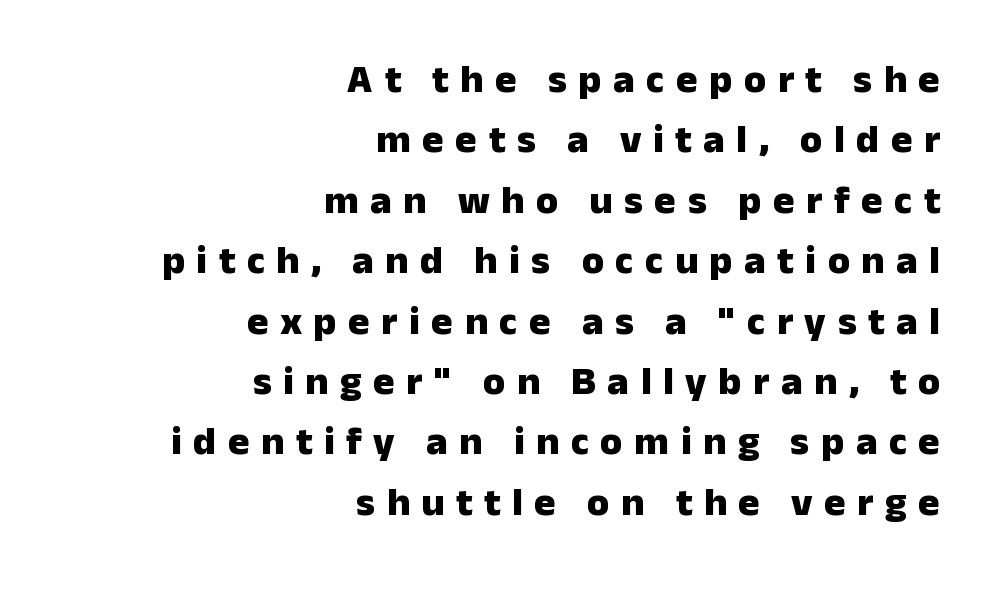
The image shows 40 px heavy sans-serif type, upright; set right-aligned, normal line spacing (1.51x), unusually wide letter spacing (+0.29 em), not underlined; low stroke contrast and a medium x-height.
